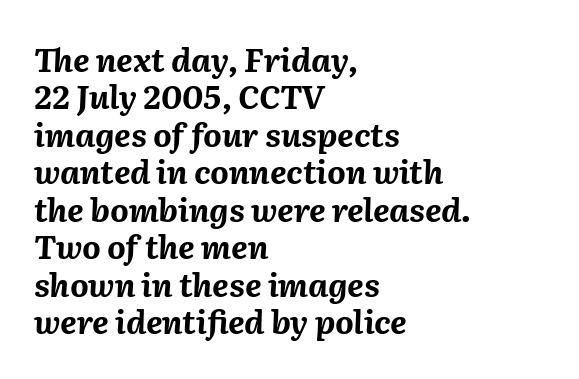
Q: Is the text bold? A: Yes.
Q: Is the text italic (slanted)? A: Yes, it leans right by about 2 degrees.
Q: Is the text underlined? A: No.
Q: How is the paragraph aligned? A: Left-aligned.
Q: Is the spacing between letters normal or unusually wide? A: Normal.
Q: Width (condensed, normal, or wide)? A: Normal.
Q: Stroke contrast? A: Medium.
Q: x-height? A: Medium.
Q: Monospaced? A: No.
